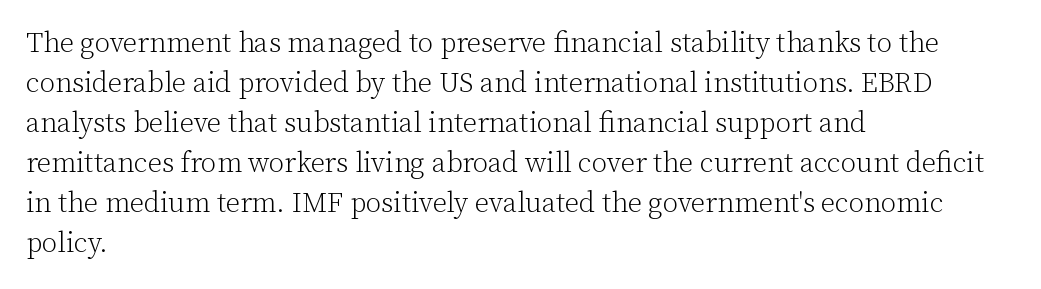
The type sits square on the baseline with zero lean. The area under the type is left untouched. You can tell from the footed stems that serif type was used. Interline gaps are of average width in this sample. Here the designer chose a conventional face with non-uniform glyph widths. No extra ink here — the face is not bold.
